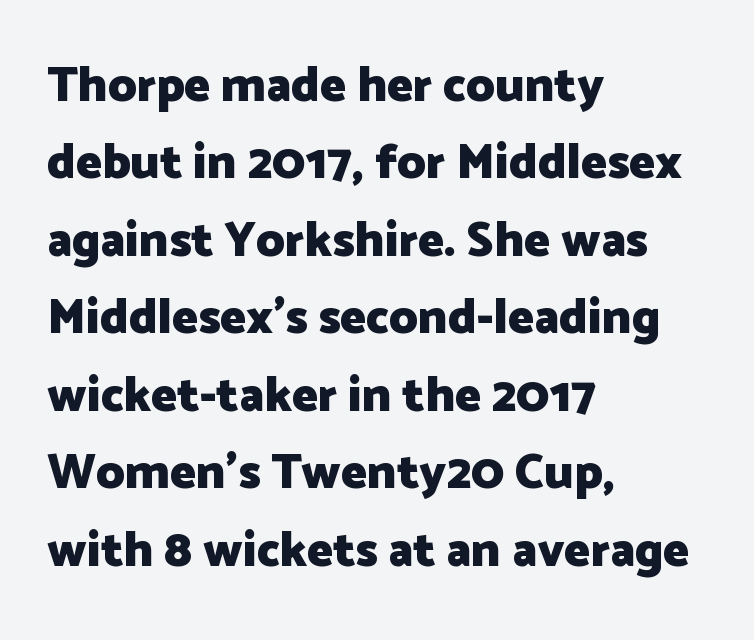
The passage shown is typed in a proportional face where columns would drift. Leftover space on each line is placed entirely after the last word. The passage shown has conventional tracking throughout. Font category for this specimen: sans-serif. A clean baseline with only descenders dipping below it. The designer left line spacing at the default.
